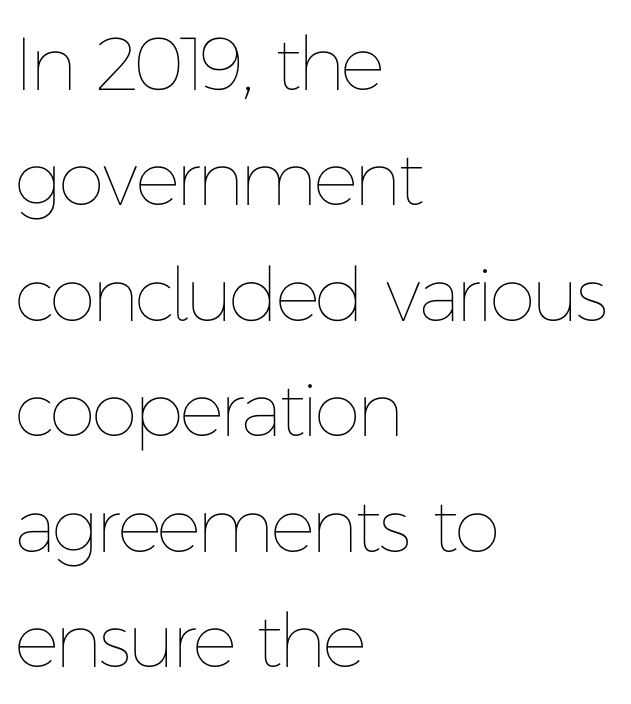
The specimen reads as upright at a glance. Nothing heavy about these letters — not bold at all. Honestly, there is no underline to notice here at all. Line starts are locked; line ends wander.
